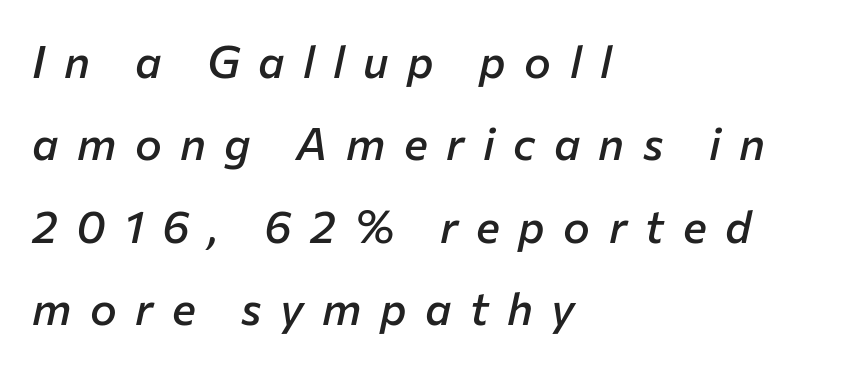
{"italic": "yes", "lean": "right", "slant_degrees": 12, "bold": "semi", "weight": "semibold", "width": "normal", "stroke_contrast": "low", "x_height": "medium", "monospaced": "no", "underline": "no", "align": "left", "line_spacing_ratio": 1.83, "letter_spacing": "wide", "letter_spacing_em": 0.41, "glyph_px": 45}
